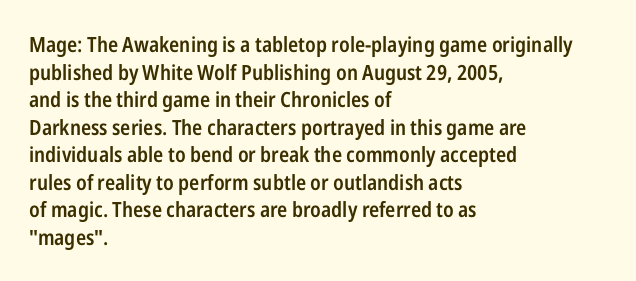
Q: Is the text bold? A: Semi-bold.
Q: Is the text italic (slanted)? A: No, it is upright.
Q: Is the text underlined? A: No.
Q: How is the paragraph aligned? A: Left-aligned.
Q: Is the spacing between letters normal or unusually wide? A: Normal.
Q: Is the spacing between lines tight, normal or loose? A: Normal.
